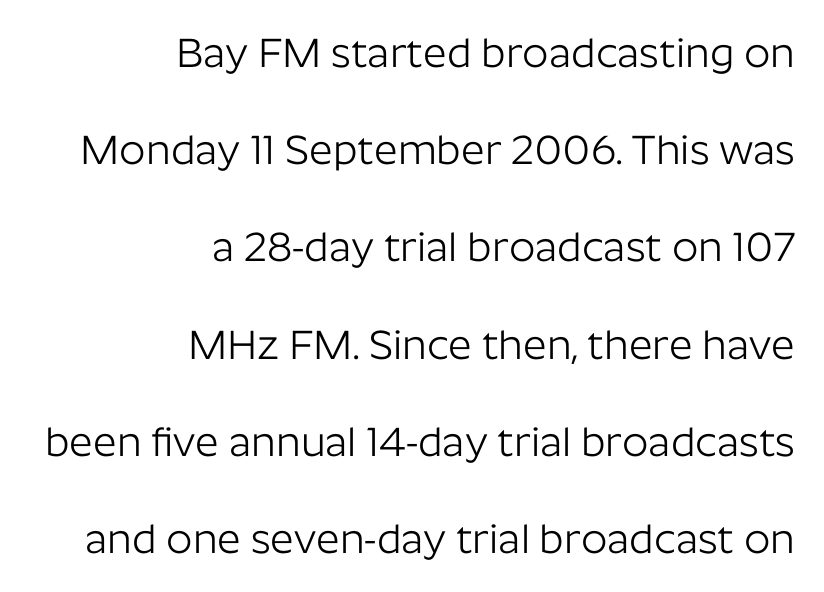
Q: Is the text bold? A: No.
Q: Is the text italic (slanted)? A: No, it is upright.
Q: Is the typeface a serif or a sans-serif typeface? A: Sans-serif.
Q: Is the text underlined? A: No.
Q: How is the paragraph aligned? A: Right-aligned.
Q: Is the spacing between letters normal or unusually wide? A: Normal.
Q: Is the spacing between lines tight, normal or loose? A: Loose.
Q: Width (condensed, normal, or wide)? A: Normal.
Q: Stroke contrast? A: Low.
Q: x-height? A: Medium.
Q: Monospaced? A: No.
